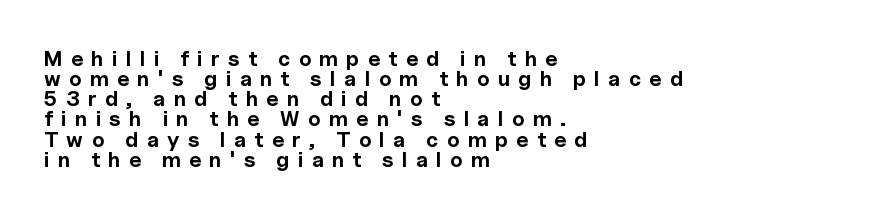
Q: Is the text bold? A: Yes.
Q: Is the text italic (slanted)? A: No, it is upright.
Q: Is the text underlined? A: No.
Q: How is the paragraph aligned? A: Left-aligned.
Q: Is the spacing between letters normal or unusually wide? A: Unusually wide.
Q: Is the spacing between lines tight, normal or loose? A: Tight.
